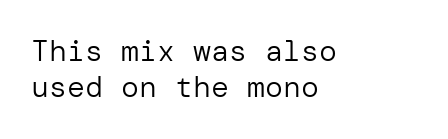
Q: Is the text bold? A: No.
Q: Is the text italic (slanted)? A: No, it is upright.
Q: Is the typeface a serif or a sans-serif typeface? A: Sans-serif.
Q: Is the text underlined? A: No.
Q: How is the paragraph aligned? A: Left-aligned.
Q: Is the spacing between letters normal or unusually wide? A: Normal.
Q: Width (condensed, normal, or wide)? A: Normal.
Q: Stroke contrast? A: Low.
Q: x-height? A: Medium.
